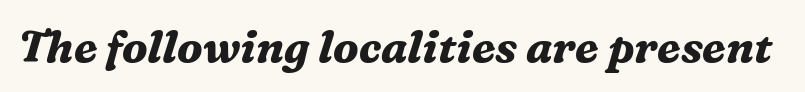
{"serif": "yes", "italic": "yes", "lean": "right", "slant_degrees": 16, "bold": "yes", "weight": "bold", "width": "normal", "stroke_contrast": "medium", "x_height": "medium", "monospaced": "no", "underline": "no", "letter_spacing": "normal", "letter_spacing_em": 0.0, "glyph_px": 44}
